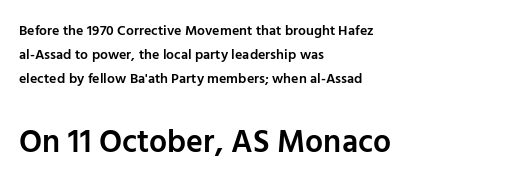
{"serif": "no", "italic": "no", "bold": "semi", "weight": "semibold", "width": "normal", "stroke_contrast": "low", "x_height": "medium", "monospaced": "no", "underline": "no", "align": "left", "line_spacing_ratio": 1.71, "letter_spacing": "normal", "letter_spacing_em": 0.0, "larger_block": "second", "size_ratio": 2.29, "glyph_px": 32}
